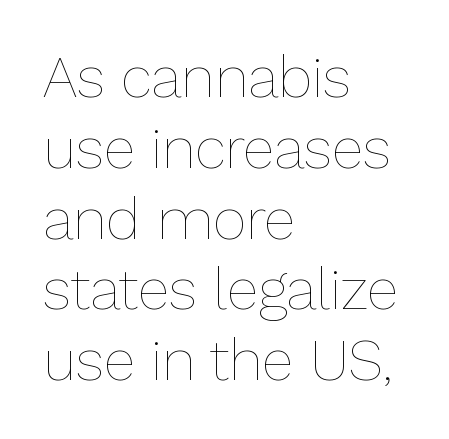
Q: Is the text bold? A: No.
Q: Is the text italic (slanted)? A: No, it is upright.
Q: Is the text underlined? A: No.
Q: How is the paragraph aligned? A: Left-aligned.
Q: Is the spacing between letters normal or unusually wide? A: Normal.
Q: Width (condensed, normal, or wide)? A: Normal.
Q: Stroke contrast? A: Low.
Q: x-height? A: Medium.
Q: Monospaced? A: No.
